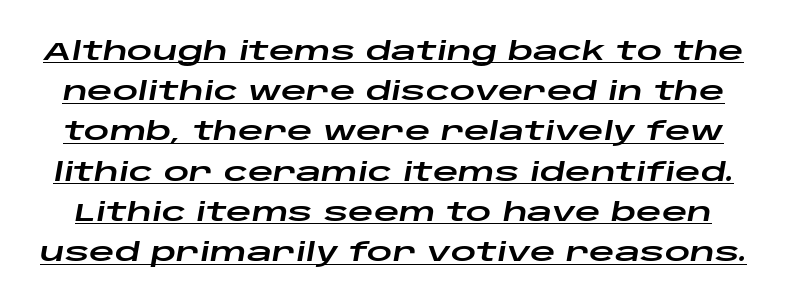
Vertical spacing — default. Words appear dense and cohesive because spacing is normal. The font's italic variant was chosen for this text. The typesetter has applied underlining to the passage shown.
